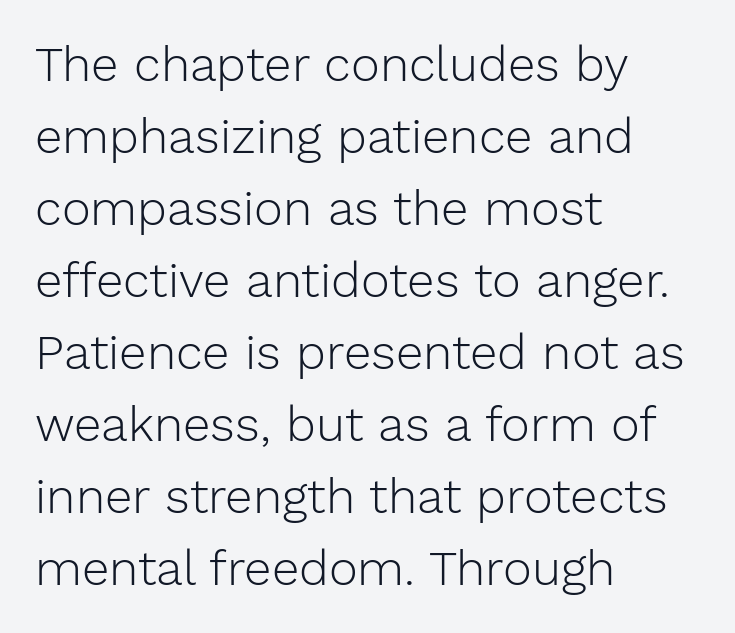
Stems here are at most as thick as an everyday book face. The face used here is proportionally spaced, like ordinary book or web type. Characters follow at the spacing the type designer built in. Alignment: flush left. Descender tails drop into unmarked territory. Unlike a traditional serif, this face leaves its strokes unadorned.
